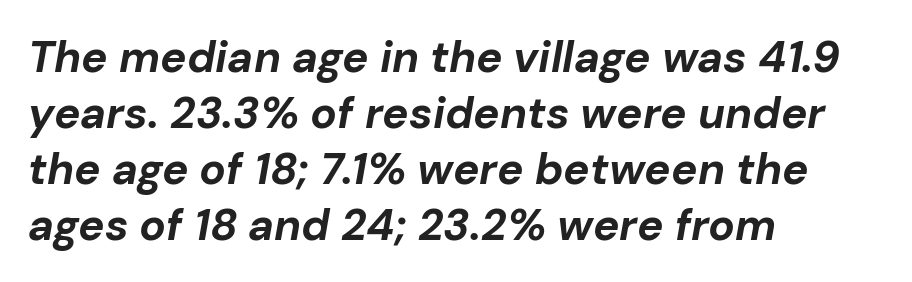
Strong, thick strokes mark this as bold type. Normally led — the rows are evenly, conventionally spaced. The strip under each line holds only bare page. Varying glyph widths throughout — classic text-font behaviour. Tracking value appears to be zero — textbook default spacing. Would a proofreader flag this as italicized? Yes.
